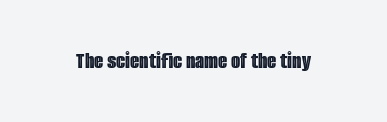
Observe the ordinary spacing: letters are neighbours, not strangers. Underline: absent. Rendered with straight, roman letterforms.
